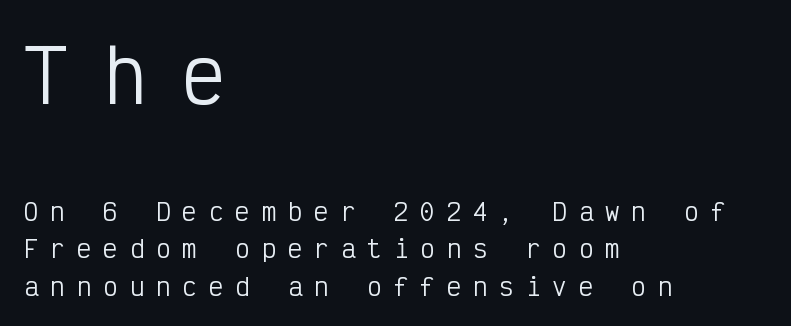
If you drew a line through each stem, it would be perfectly vertical. Caption: upper text group enlarged, lower text group reduced. One glance says typical: line gaps are just what's usual. Is the block centered? No — it sits flush against the left margin. Note the uniform advance width — an 'i' takes as much space as an 'm'.
